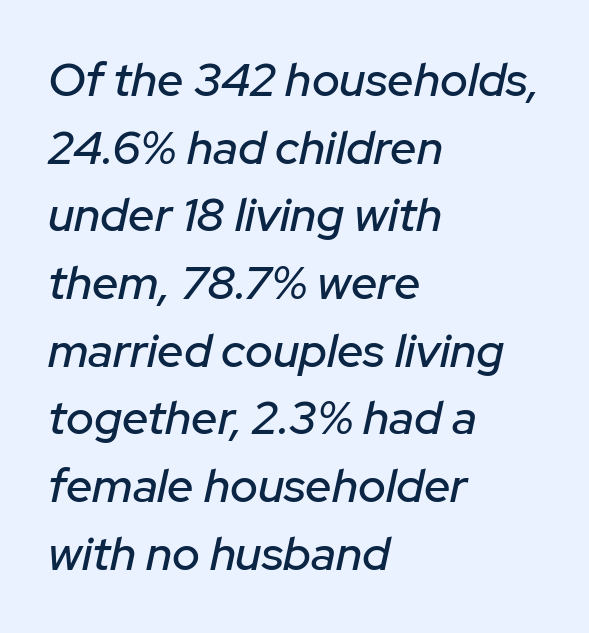
Q: Is the text italic (slanted)? A: Yes, it leans right by about 12 degrees.
Q: Is the text underlined? A: No.
Q: How is the paragraph aligned? A: Left-aligned.
Q: Is the spacing between letters normal or unusually wide? A: Normal.
Q: Is the spacing between lines tight, normal or loose? A: Normal.
Q: Width (condensed, normal, or wide)? A: Normal.
Q: Stroke contrast? A: Low.
Q: x-height? A: Medium.
Q: Monospaced? A: No.
